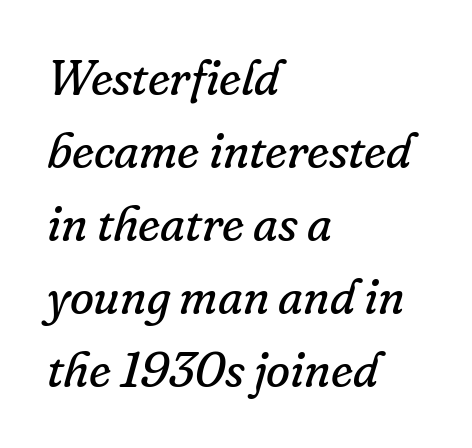
A clean baseline with only descenders dipping below it. Varying glyph widths throughout — classic text-font behaviour. It's the slanting kind of type. The rows are spaced the way most documents space them. Nothing unusual about the tracking: characters are spaced as the font intends. The paragraph shown leans on its left margin.
